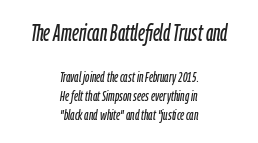
Q: Is the text italic (slanted)? A: Yes, it leans right by about 9 degrees.
Q: Is the text underlined? A: No.
Q: How is the paragraph aligned? A: Centered.
Q: Is the spacing between letters normal or unusually wide? A: Normal.
Q: Is the spacing between lines tight, normal or loose? A: Normal.
Q: Which block of text is set in a larger size, the first (top) or the second (bottom)? A: The first (top) one.
